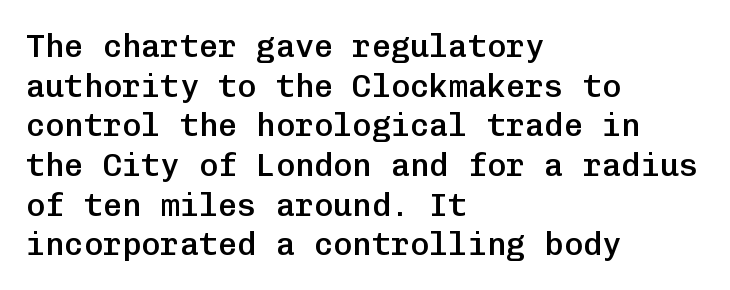
{"serif": "no", "italic": "no", "bold": "semi", "weight": "semibold", "width": "normal", "stroke_contrast": "low", "x_height": "medium", "monospaced": "yes", "underline": "no", "align": "left", "line_spacing_ratio": 1.24, "letter_spacing": "normal", "letter_spacing_em": 0.0, "glyph_px": 32}
